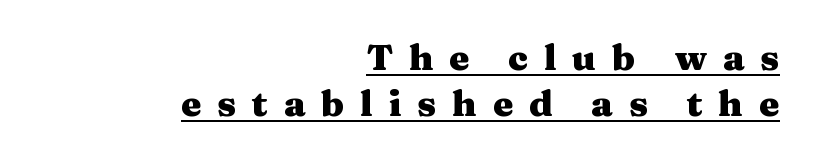
The image shows 36 px heavy, wide serif type, upright; set right-aligned, normal line spacing (1.27x), unusually wide letter spacing (+0.44 em), underlined; medium stroke contrast and a medium x-height.
